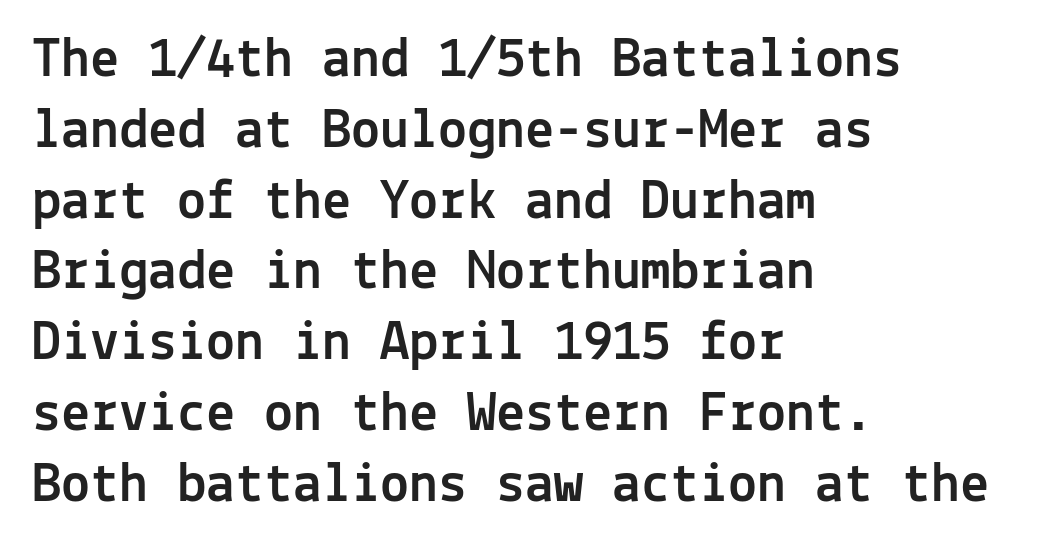
The image shows 58 px sans-serif type, upright, monospaced; set left-aligned, line spacing 1.22x, normal letter spacing, not underlined; a medium x-height.
